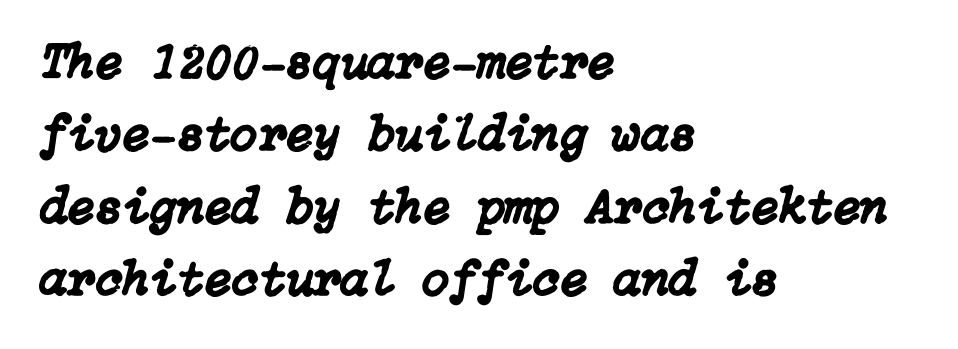
The line texture is even and compact thanks to regular tracking. Honestly, there is no underline to notice here at all. A classic flush-left, rag-right setting is used for this passage. A normal amount of white space separates one row of letters from the next. The text carries the slant typical of an italic or oblique font.
